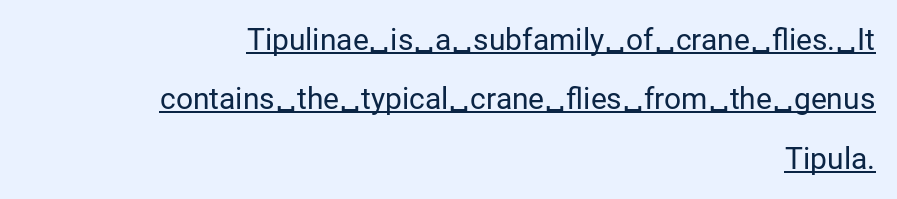
{"serif": "no", "italic": "no", "bold": "no", "weight": "regular", "width": "normal", "stroke_contrast": "low", "x_height": "medium", "monospaced": "no", "underline": "yes", "align": "right", "line_spacing": "loose", "line_spacing_ratio": 1.98, "letter_spacing": "normal", "letter_spacing_em": 0.0, "glyph_px": 30}
